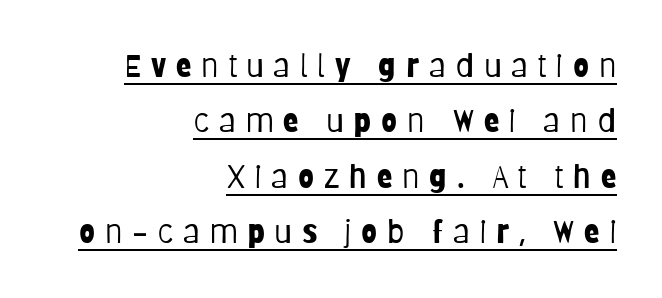
You could only call the tracking loose — the letters float apart. Does a line run under the words? Yes, clearly. Casual observation: everything's shoved over to the right. A light-to-regular cut is what we see here. If you drew a line through each stem, it would be perfectly vertical.
